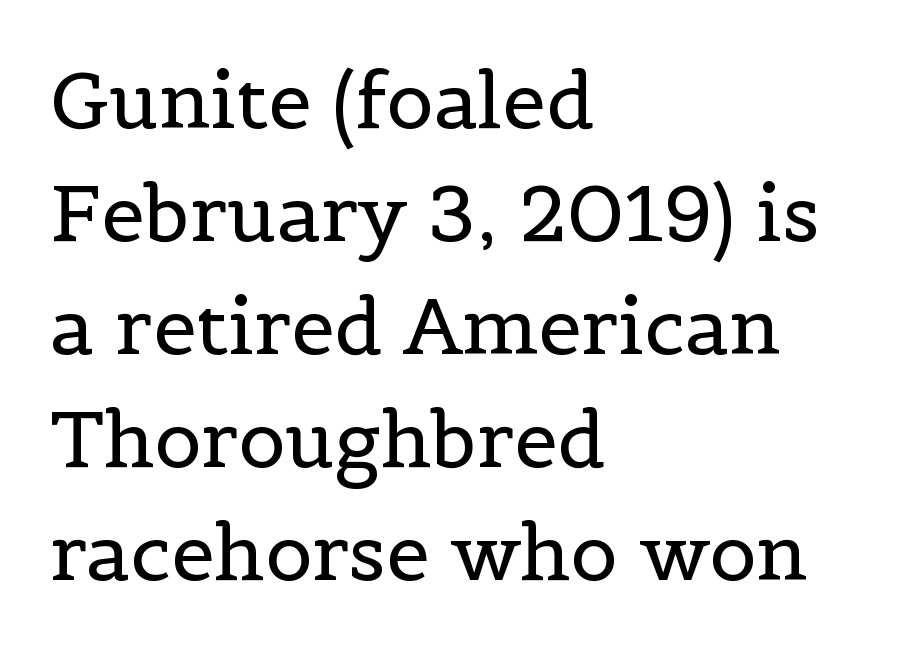
{"serif": "yes", "italic": "no", "bold": "no", "weight": "regular", "width": "normal", "x_height": "medium", "monospaced": "no", "underline": "no", "align": "left", "line_spacing": "normal", "line_spacing_ratio": 1.45, "letter_spacing": "normal", "letter_spacing_em": 0.0, "glyph_px": 78}
